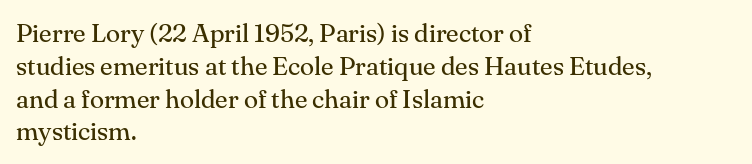
Check the space under the baseline: it is left empty. Posture: upright roman. Is the type heavy? It reads as light-to-regular instead. One-word summary of the alignment: left. The line-height multiplier appears to be the usual default.
